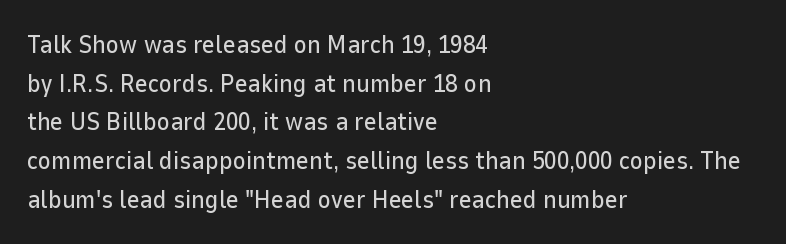
Inter-character spacing is left at the font's built-in metrics. Quick note: underline off. Horizontal alignment here is leftward, the default for most running prose. Posture: vertical. Line spacing here is normal.
